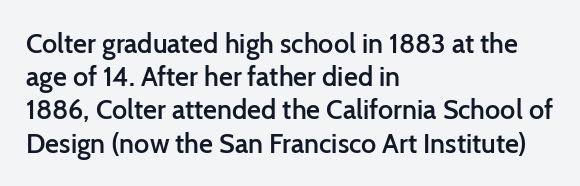
The image shows 27 px text type, upright; set left-aligned, line spacing 1.23x, normal letter spacing, not underlined.
